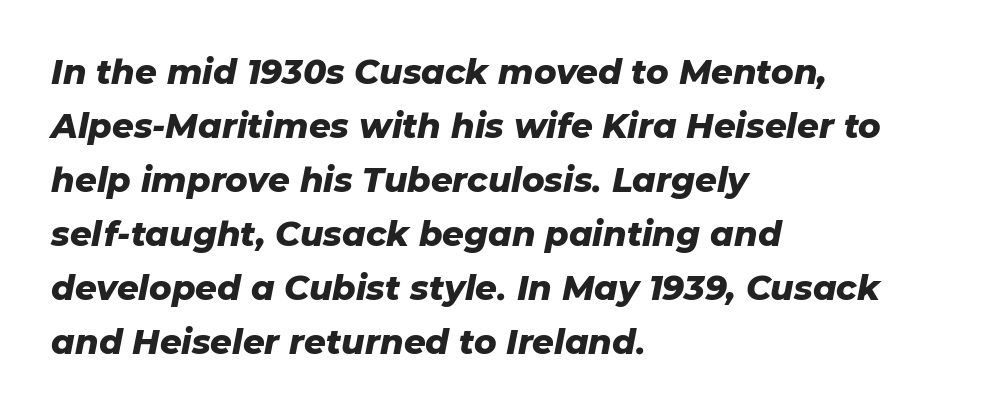
Normally led — the rows are evenly, conventionally spaced. Clear beneath every line of the passage. The setting favours the left margin, as ordinary paragraphs usually do. As a designer I'd log this as weight 700, bold. Varying glyph widths throughout — classic text-font behaviour. The typography opts for an oblique posture over an upright one.
